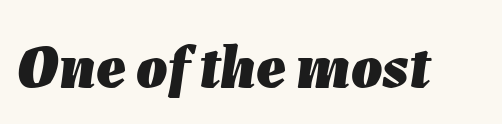
Caption: standard tracking, unaltered. The baseline area is clear. The passage shown is emphatically bold. Posture: slanted. These lines are rendered in a variable-pitch font.
